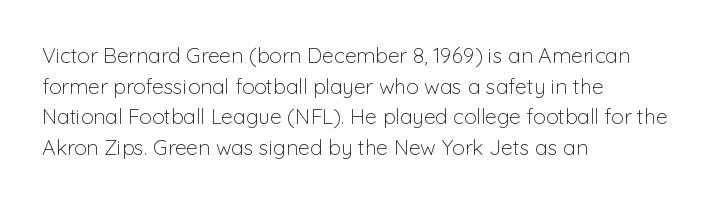
{"italic": "no", "bold": "no", "underline": "no", "align": "left", "line_spacing": "normal", "line_spacing_ratio": 1.46, "letter_spacing": "normal", "letter_spacing_em": 0.0, "glyph_px": 21}
